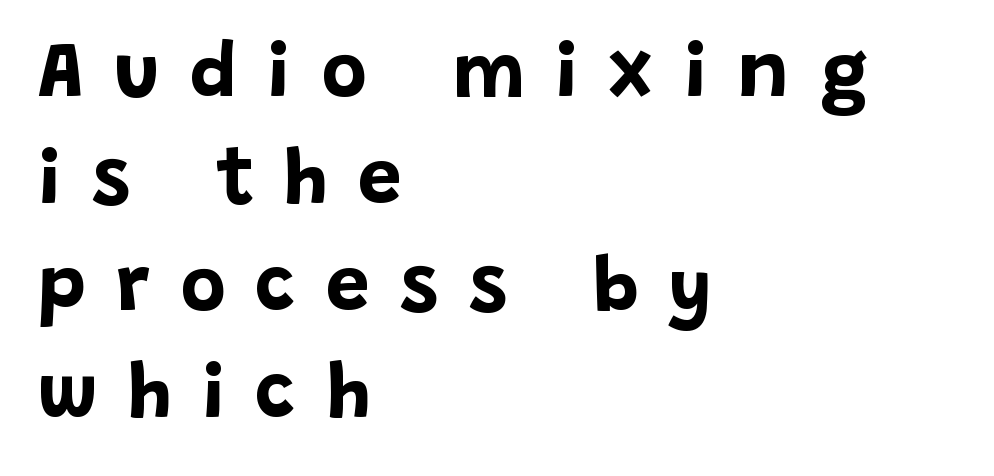
Note the varied advance widths — an 'i' is clearly narrower than an 'm'. In terms of leading, this rendering sits right in the middle. Stroke terminals: plain, sans-serif. The lines in this sample share a left origin and differ only in where they stop.
